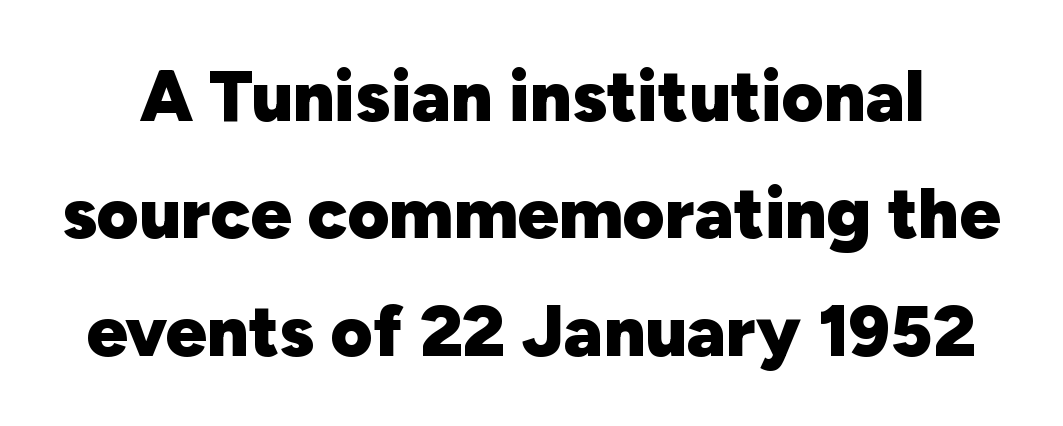
{"serif": "no", "italic": "no", "bold": "yes", "weight": "heavy", "width": "normal", "stroke_contrast": "low", "x_height": "medium", "monospaced": "no", "underline": "no", "line_spacing": "normal", "line_spacing_ratio": 1.63, "letter_spacing": "normal", "letter_spacing_em": 0.0, "glyph_px": 72}
